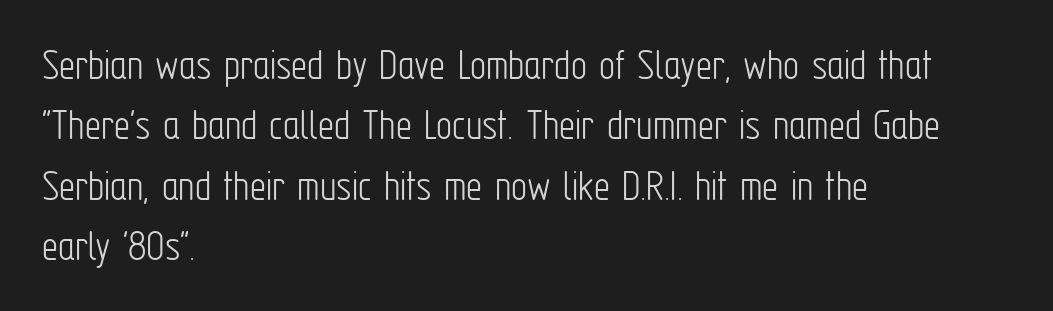
The image shows 45 px light, condensed sans-serif type, upright; set left-aligned, normal line spacing (1.34x), normal letter spacing, not underlined; low stroke contrast and a medium x-height.
